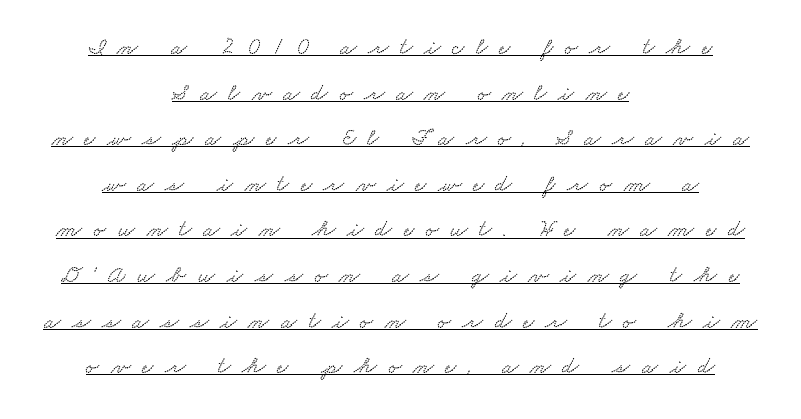
{"underline": "yes", "align": "center", "line_spacing": "loose", "line_spacing_ratio": 1.9, "letter_spacing": "wide", "letter_spacing_em": 0.48, "glyph_px": 24}
